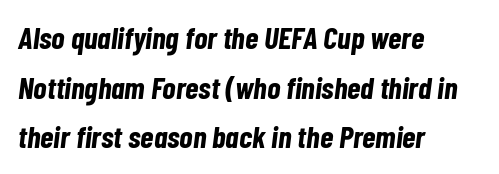
Q: Is the text bold? A: Yes.
Q: Is the text italic (slanted)? A: Yes, it leans right by about 7 degrees.
Q: Is the text underlined? A: No.
Q: How is the paragraph aligned? A: Left-aligned.
Q: Is the spacing between letters normal or unusually wide? A: Normal.
Q: Is the spacing between lines tight, normal or loose? A: Normal.
Q: Width (condensed, normal, or wide)? A: Condensed.
Q: Stroke contrast? A: Low.
Q: x-height? A: Medium.
Q: Monospaced? A: No.
